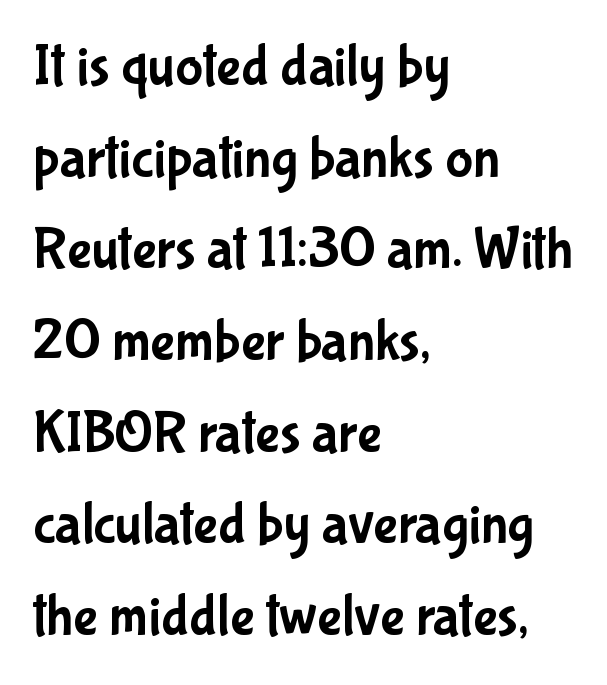
{"serif": "no", "italic": "no", "width": "condensed", "stroke_contrast": "low", "x_height": "medium", "monospaced": "no", "underline": "no", "align": "left", "line_spacing": "normal", "line_spacing_ratio": 1.58, "letter_spacing": "normal", "letter_spacing_em": 0.0, "glyph_px": 58}
